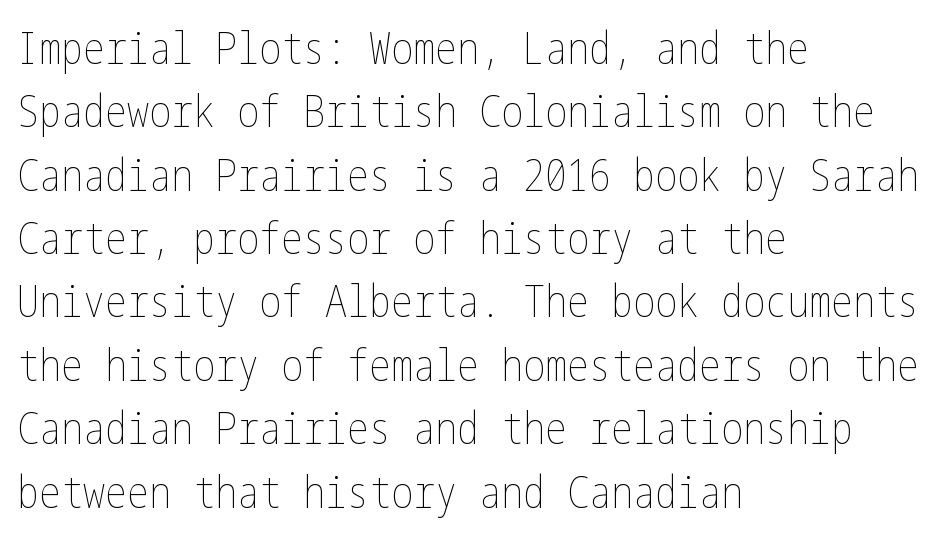
{"italic": "no", "bold": "no", "weight": "thin", "width": "condensed", "stroke_contrast": "low", "x_height": "medium", "underline": "no", "align": "left", "line_spacing": "normal", "line_spacing_ratio": 1.44, "letter_spacing": "normal", "letter_spacing_em": 0.0, "glyph_px": 44}
